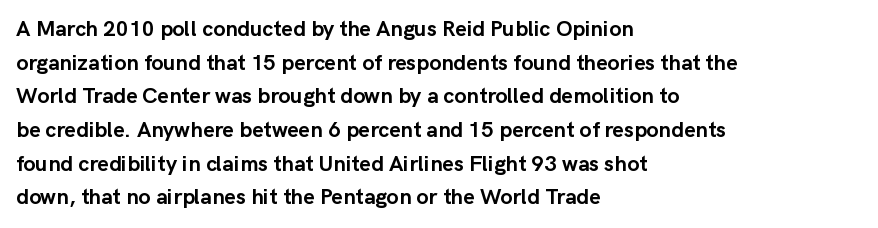
Q: Is the text bold? A: Yes.
Q: Is the text italic (slanted)? A: No, it is upright.
Q: Is the text underlined? A: No.
Q: How is the paragraph aligned? A: Left-aligned.
Q: Is the spacing between letters normal or unusually wide? A: Normal.
Q: Is the spacing between lines tight, normal or loose? A: Normal.
